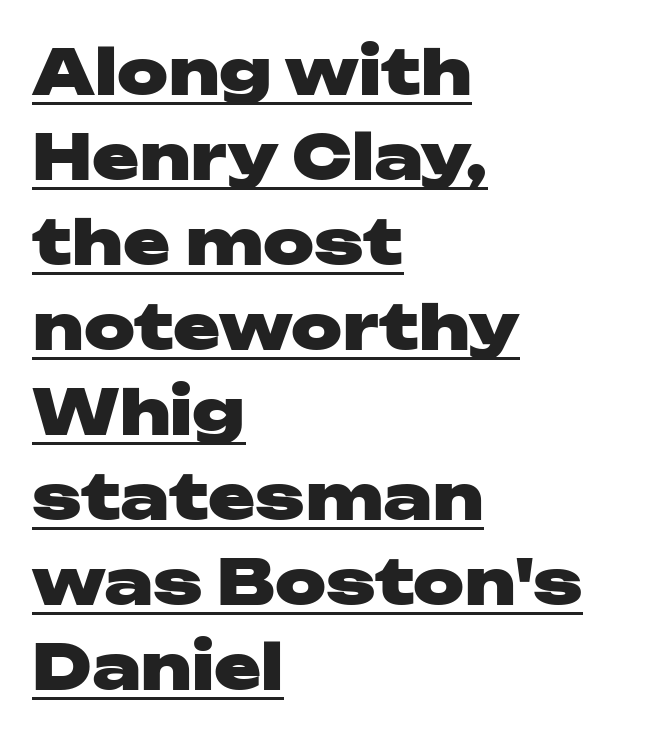
{"serif": "no", "italic": "no", "bold": "yes", "weight": "heavy", "width": "wide", "stroke_contrast": "low", "x_height": "medium", "monospaced": "no", "underline": "yes", "align": "left", "line_spacing": "normal", "line_spacing_ratio": 1.35, "letter_spacing": "normal", "letter_spacing_em": 0.0, "glyph_px": 63}
